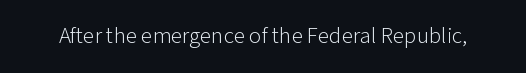
{"italic": "no", "bold": "no", "underline": "no", "letter_spacing": "normal", "letter_spacing_em": 0.0, "glyph_px": 23}
